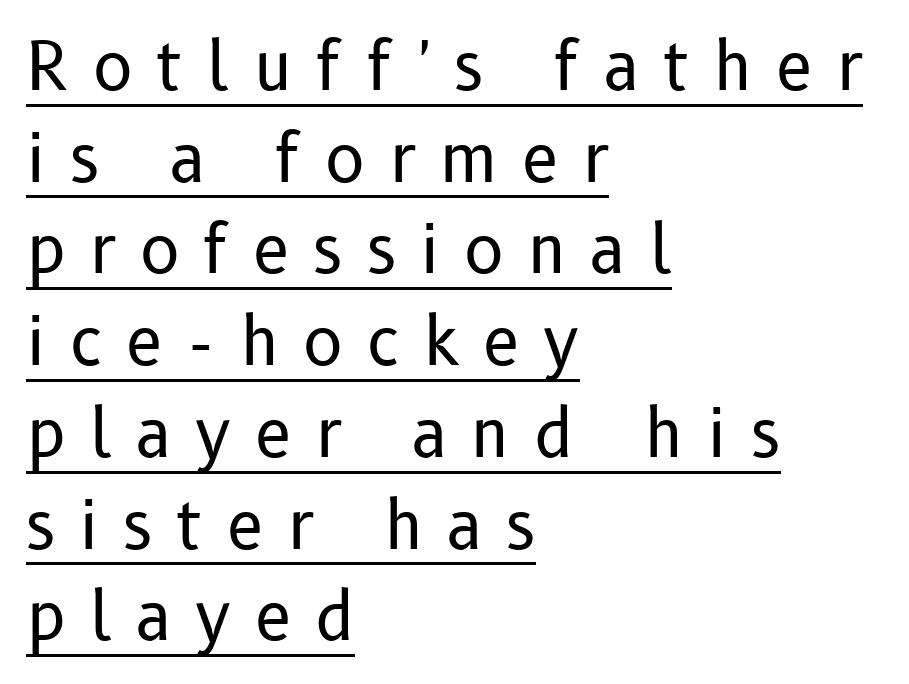
The image shows 66 px regular-weight sans-serif type, upright; set left-aligned, normal line spacing (1.39x), unusually wide letter spacing (+0.36 em), underlined; low stroke contrast and a medium x-height.
